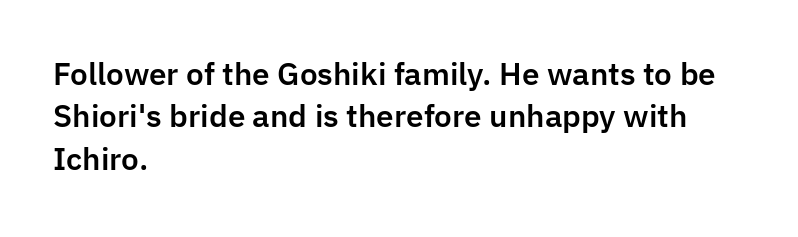
Q: Is the text italic (slanted)? A: No, it is upright.
Q: Is the typeface a serif or a sans-serif typeface? A: Sans-serif.
Q: Is the text underlined? A: No.
Q: How is the paragraph aligned? A: Left-aligned.
Q: Is the spacing between letters normal or unusually wide? A: Normal.
Q: Is the spacing between lines tight, normal or loose? A: Normal.
Q: Width (condensed, normal, or wide)? A: Normal.
Q: Stroke contrast? A: Low.
Q: x-height? A: Medium.
Q: Monospaced? A: No.
